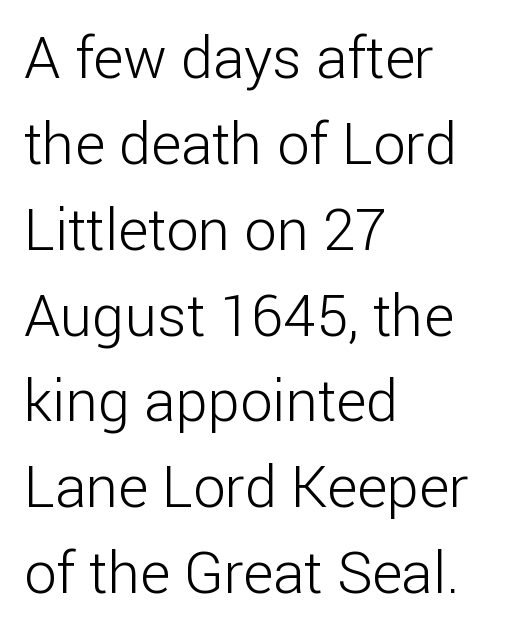
Q: Is the text bold? A: No.
Q: Is the text italic (slanted)? A: No, it is upright.
Q: Is the typeface a serif or a sans-serif typeface? A: Sans-serif.
Q: Is the text underlined? A: No.
Q: How is the paragraph aligned? A: Left-aligned.
Q: Is the spacing between letters normal or unusually wide? A: Normal.
Q: Is the spacing between lines tight, normal or loose? A: Normal.
Q: Width (condensed, normal, or wide)? A: Normal.
Q: Stroke contrast? A: Low.
Q: x-height? A: Medium.
Q: Monospaced? A: No.
